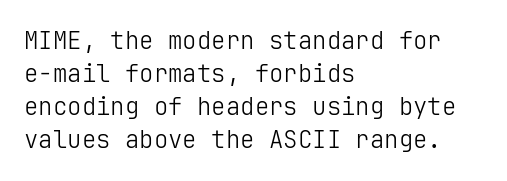
Horizontally, the lines are justified to the leading edge only. A roman cut, with each character standing at attention. The lines sit at an ordinary, default distance from one another. The font sits on the lighter half of the weight spectrum, regular included. Just letters on the line, the space beneath them empty. Standard letterfit; no display-style spreading of the glyphs.
